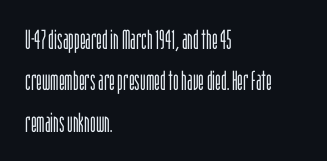
In terms of leading, this rendering sits right in the middle. The lettering stays uniformly vertical, giving the passage a roman look. Decoration check: the copy has no underline. The passage shown is not bold in any degree. How are the letters spaced? Ordinarily, with no added tracking.
